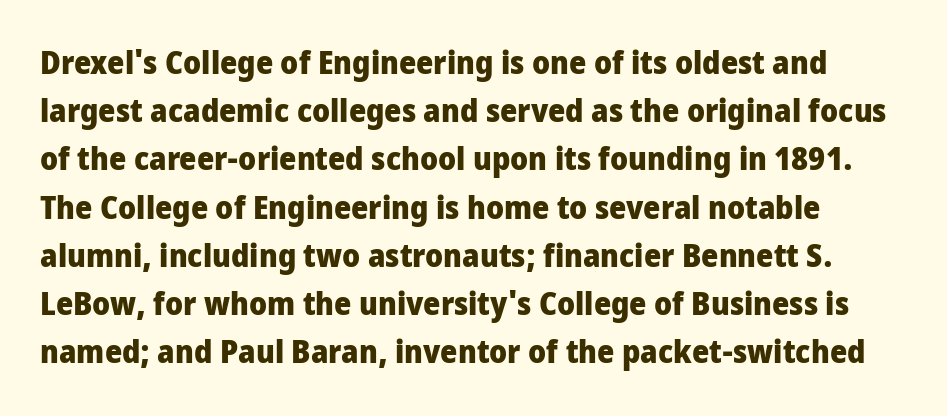
The image shows 33 px heavy, condensed sans-serif type, upright; set left-aligned, normal line spacing (1.46x), normal letter spacing, not underlined; low stroke contrast and a large x-height.
